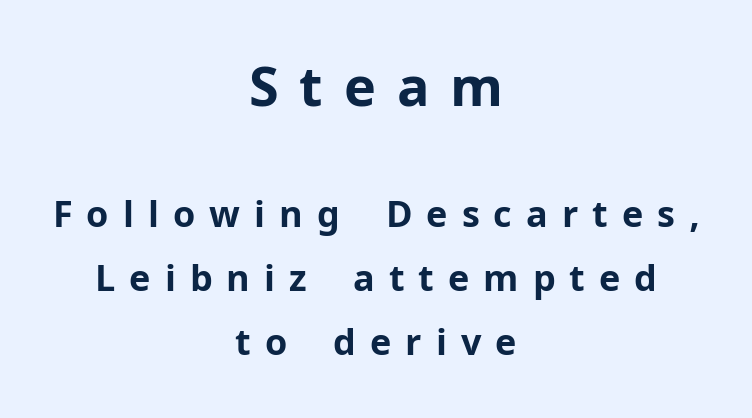
The rendering inserts visible extra space after every character. The strip under each line holds only bare page. The rendering uses natural spacing where letterforms have individual widths. The paragraph has two soft edges and a firm central axis. Size contrast runs from large at the top to small at the bottom. Italic? Not at all — the glyphs are vertical.
